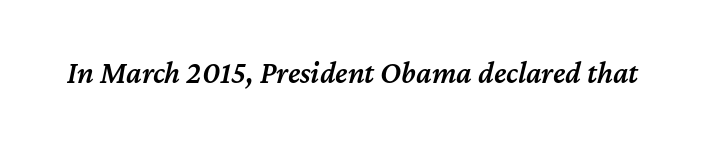
Spacing verdict: proportional, widths tailored to each character. Tracking here is standard; glyphs follow each other at the usual distance. The passage shown leans; its letterforms are oblique. Honestly, there is no underline to notice here at all.
